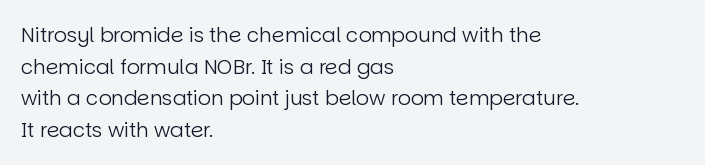
Teacher's note: observe the even left margin — that is flush-left alignment. The passage shown is not underscored anywhere. The rendering uses a moderate line-height, typical for paragraphs. Ascenders rise straight up at ninety degrees. Nobody touched the tracking dial on this one.
